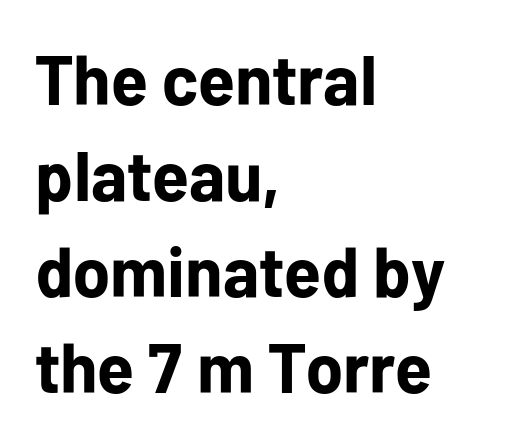
{"serif": "no", "italic": "no", "bold": "yes", "weight": "bold", "width": "normal", "stroke_contrast": "low", "x_height": "medium", "monospaced": "no", "underline": "no", "align": "left", "line_spacing": "normal", "line_spacing_ratio": 1.37, "letter_spacing": "normal", "letter_spacing_em": 0.0, "glyph_px": 70}
